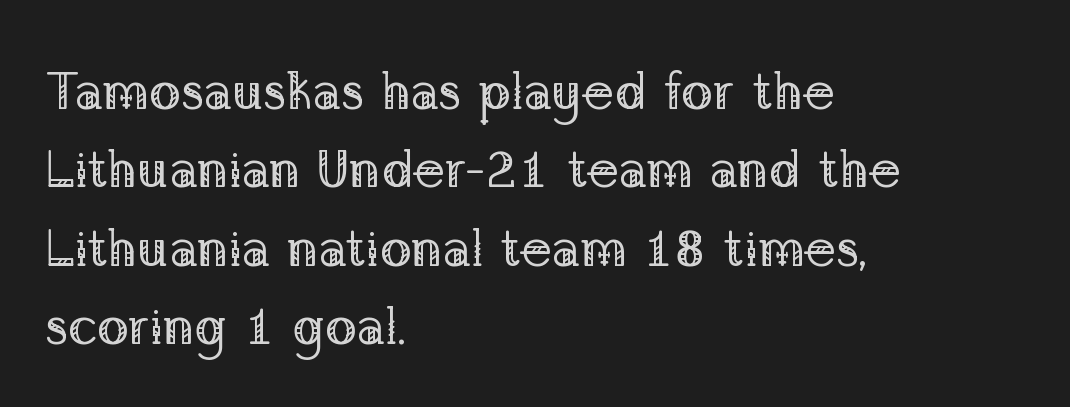
Q: Is the text bold? A: No.
Q: Is the text italic (slanted)? A: No, it is upright.
Q: Is the typeface a serif or a sans-serif typeface? A: Serif.
Q: Is the text underlined? A: No.
Q: How is the paragraph aligned? A: Left-aligned.
Q: Is the spacing between letters normal or unusually wide? A: Normal.
Q: Is the spacing between lines tight, normal or loose? A: Normal.
Q: Width (condensed, normal, or wide)? A: Normal.
Q: Stroke contrast? A: Low.
Q: x-height? A: Medium.
Q: Monospaced? A: No.
